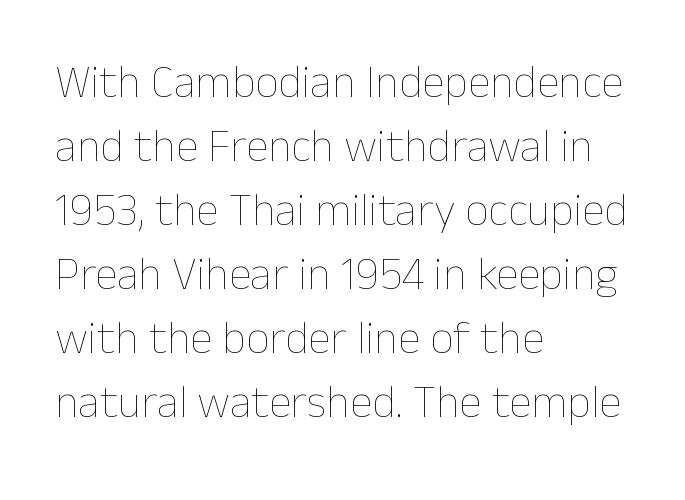
Alignment: flush left. This reads as an unemphasized weight, regular at the heaviest. Lines of text with bare space underneath. If you drew a line through each stem, it would be perfectly vertical.
